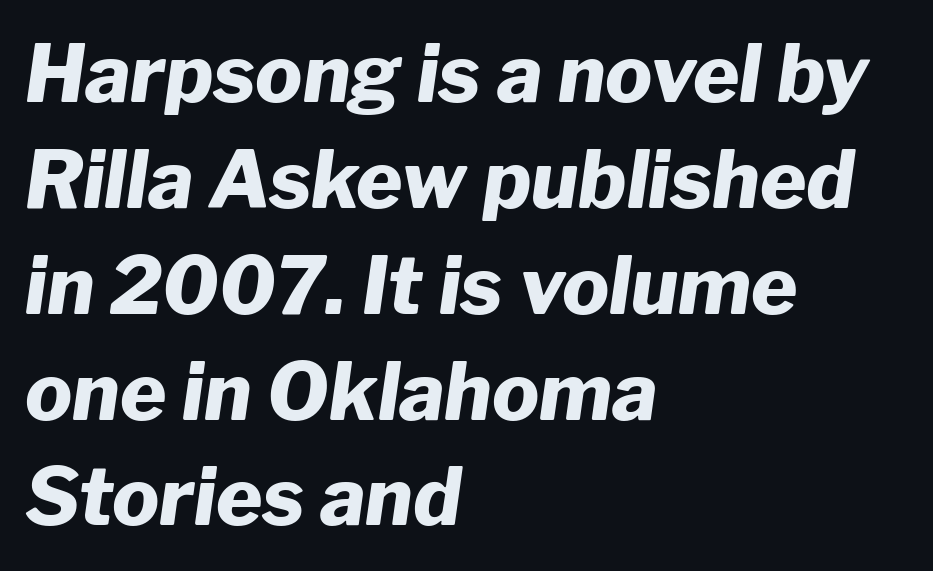
Each line starts at the same left margin while the right side varies. The space beneath each line is pristine and unruled. Summary of vertical rhythm: regular, with standard interline spacing. You could call the tracking neutral — neither tight nor loose. The typography opts for an oblique posture over an upright one.
